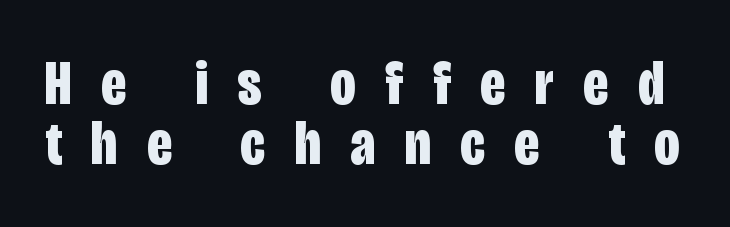
{"serif": "no", "italic": "no", "bold": "yes", "weight": "bold", "width": "condensed", "stroke_contrast": "low", "x_height": "large", "monospaced": "no", "underline": "no", "line_spacing": "tight", "line_spacing_ratio": 0.95, "letter_spacing": "wide", "letter_spacing_em": 0.47, "glyph_px": 63}
